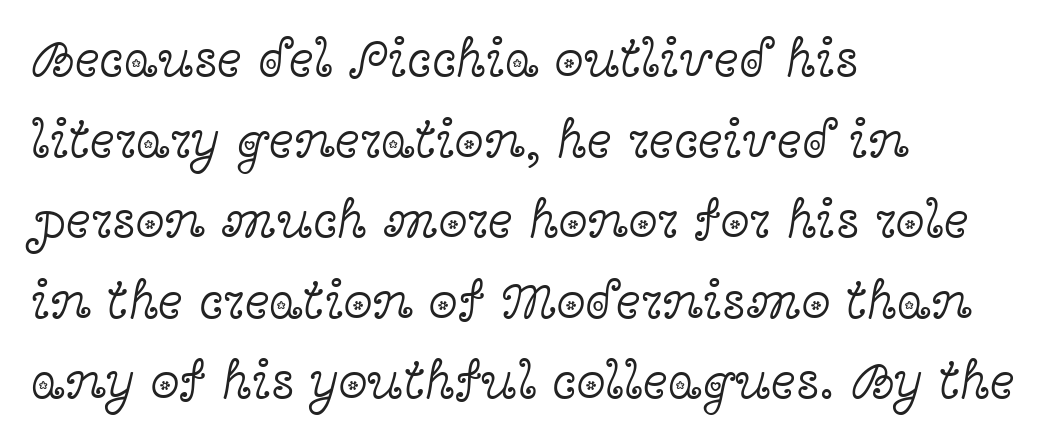
{"serif": "yes", "bold": "no", "weight": "light", "width": "wide", "x_height": "medium", "monospaced": "no", "underline": "no", "align": "left", "line_spacing": "normal", "line_spacing_ratio": 1.52, "letter_spacing": "normal", "letter_spacing_em": 0.0, "glyph_px": 53}
